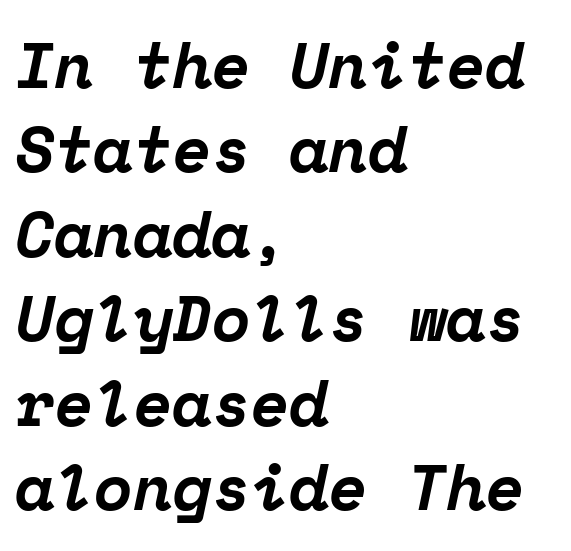
These lines are rendered in a fixed-pitch font. Descenders are the only things crossing below the line. Rows of type keep a routine distance in the vertical direction. Reading down the block, your eye returns to a fixed left position each line. The font family rendered here belongs to the serif group.
